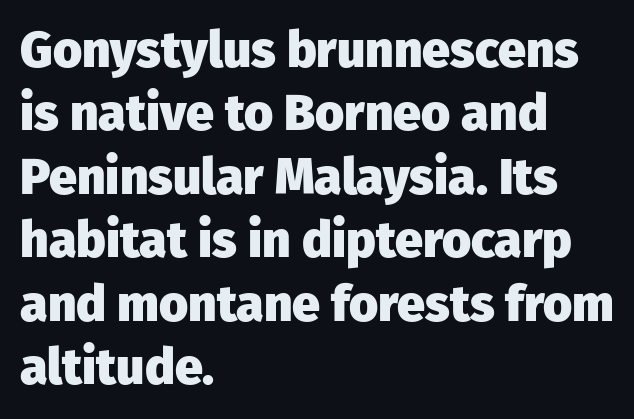
The paragraph shown leans on its left margin. The text was rendered using a sans face with plain stroke endings. The zone under the glyphs is completely vacant. The passage shown stacks its lines at a standard gap. Spacing between characters is what you'd get straight out of the box. This is heavy type, rendered in bold.
